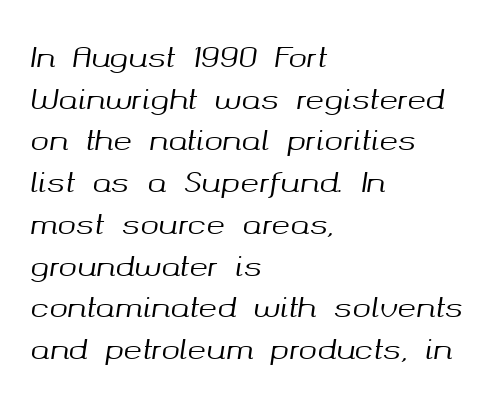
{"italic": "yes", "lean": "right", "slant_degrees": 8, "width": "normal", "stroke_contrast": "medium", "x_height": "medium", "monospaced": "no", "underline": "no", "align": "left", "line_spacing": "normal", "line_spacing_ratio": 1.49, "letter_spacing": "normal", "letter_spacing_em": 0.0, "glyph_px": 28}
